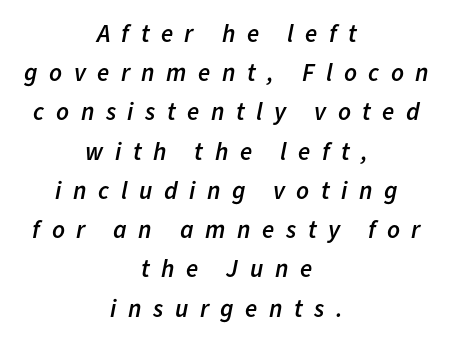
The image shows 25 px text type, italic (leaning right); set centered, normal line spacing (1.57x), unusually wide letter spacing (+0.46 em), not underlined.
